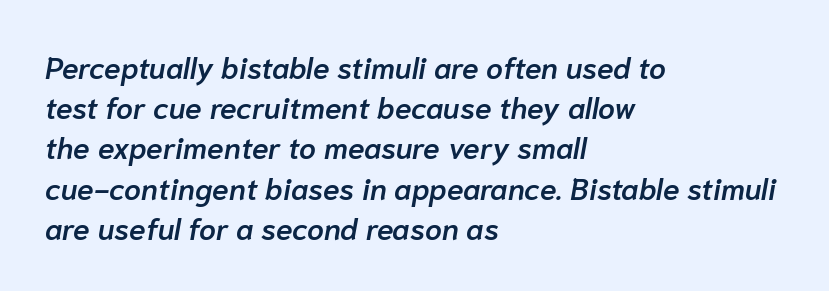
The image shows 30 px semibold type, italic (leaning right); set left-aligned, normal line spacing (1.34x), normal letter spacing, not underlined; low stroke contrast and a medium x-height.
